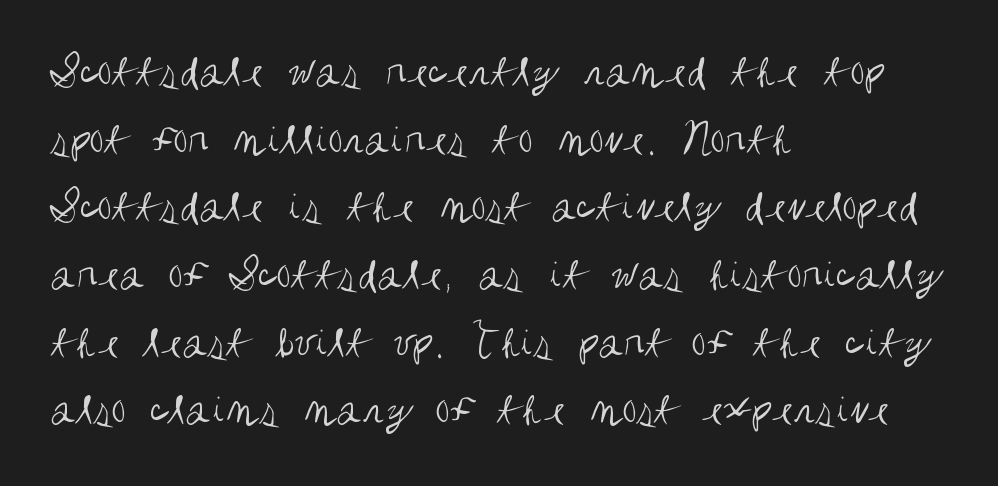
Character widths vary here, with narrow letters taking less room than wide ones. Grotesque or geometric, the face here clearly has no serifs. There is no visible air inserted between adjacent glyphs. Rule under the text: the space is simply empty.
